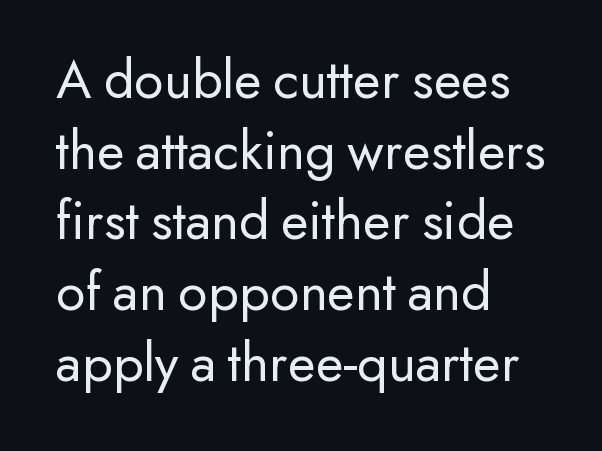
{"serif": "no", "italic": "no", "bold": "no", "weight": "regular", "width": "normal", "stroke_contrast": "low", "x_height": "small", "monospaced": "no", "underline": "no", "align": "left", "line_spacing_ratio": 1.24, "letter_spacing": "normal", "letter_spacing_em": 0.0, "glyph_px": 57}
